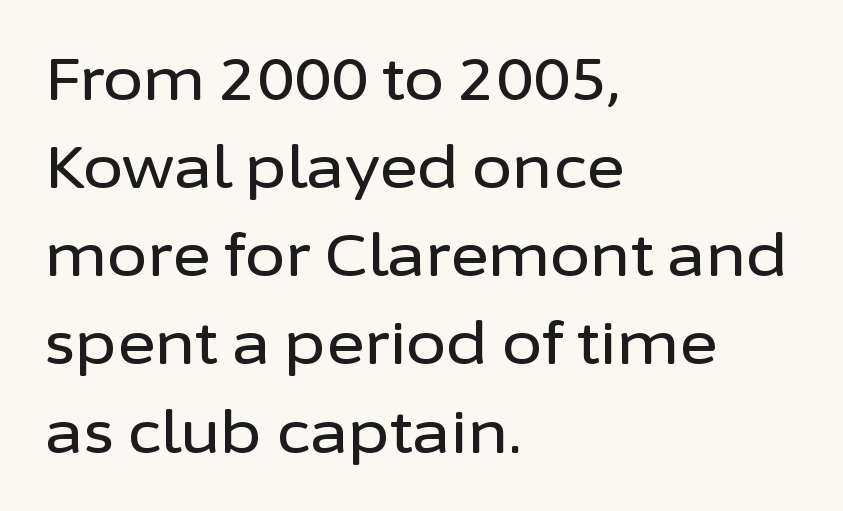
{"serif": "no", "italic": "no", "width": "normal", "stroke_contrast": "low", "x_height": "medium", "monospaced": "no", "underline": "no", "align": "left", "line_spacing": "normal", "line_spacing_ratio": 1.52, "letter_spacing": "normal", "letter_spacing_em": 0.0, "glyph_px": 58}
